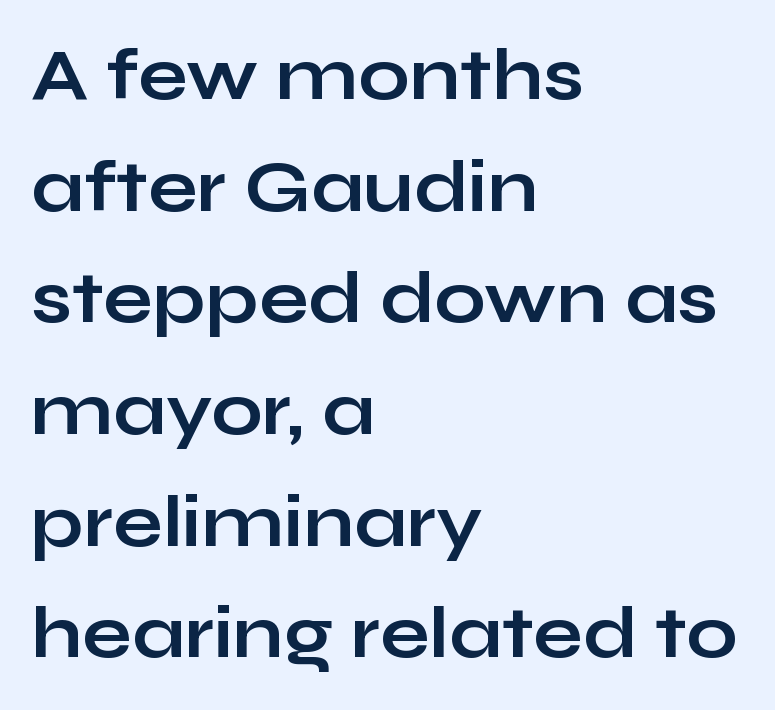
This is heavy type, rendered in bold. No extra tracking has been applied to these lines. Proportional: the letters do not fall into vertical columns. Quick note: interline space is typical. Rendered with straight, roman letterforms.
